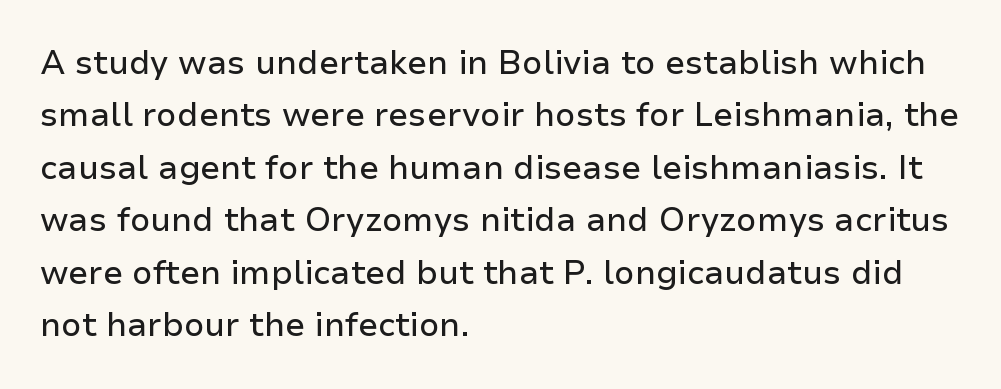
Q: Is the text italic (slanted)? A: No, it is upright.
Q: Is the typeface a serif or a sans-serif typeface? A: Sans-serif.
Q: Is the text underlined? A: No.
Q: How is the paragraph aligned? A: Left-aligned.
Q: Is the spacing between letters normal or unusually wide? A: Normal.
Q: Is the spacing between lines tight, normal or loose? A: Normal.
Q: Width (condensed, normal, or wide)? A: Normal.
Q: Stroke contrast? A: Low.
Q: x-height? A: Medium.
Q: Monospaced? A: No.
